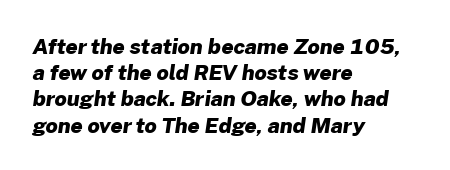
In CSS terms this would be text-align: left. Here the glyphs are tracked normally, forming tight word shapes. The zone under the glyphs is completely vacant. How would I describe the line gaps? Plain and ordinary. On the weight axis this lands at bold, roughly 700.
